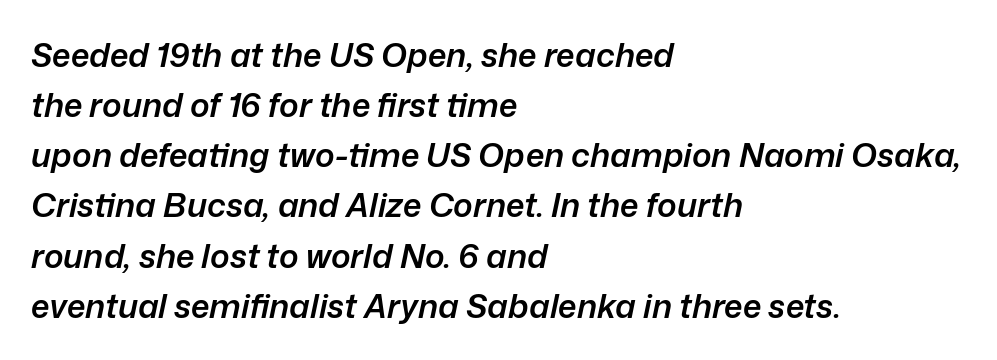
Is there much room between lines? A standard amount, neither cramped nor airy. The strip under each line holds only bare page. Note the varied advance widths — an 'i' is clearly narrower than an 'm'. Nothing unusual about the tracking: characters are spaced as the font intends. Does the copy run flush right? No — it runs flush left. The face used here is a semibold: visibly heavier than regular, lighter than bold.
